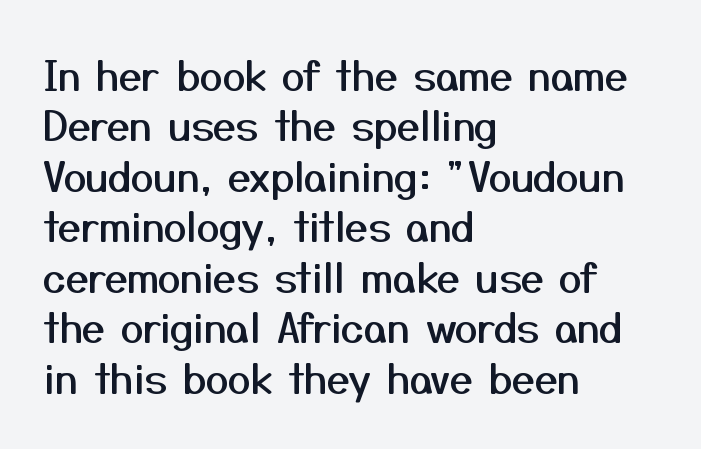
{"serif": "no", "italic": "no", "width": "normal", "stroke_contrast": "medium", "x_height": "medium", "monospaced": "no", "underline": "no", "align": "left", "line_spacing_ratio": 1.23, "letter_spacing": "normal", "letter_spacing_em": 0.0, "glyph_px": 41}
